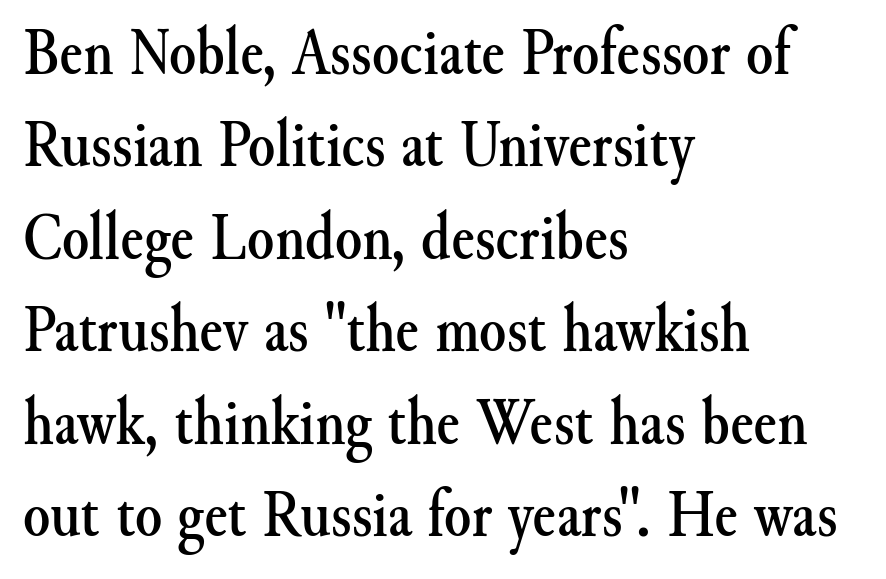
{"serif": "yes", "italic": "no", "width": "normal", "stroke_contrast": "medium", "x_height": "small", "monospaced": "no", "underline": "no", "align": "left", "line_spacing": "normal", "line_spacing_ratio": 1.34, "letter_spacing": "normal", "letter_spacing_em": 0.0, "glyph_px": 69}
